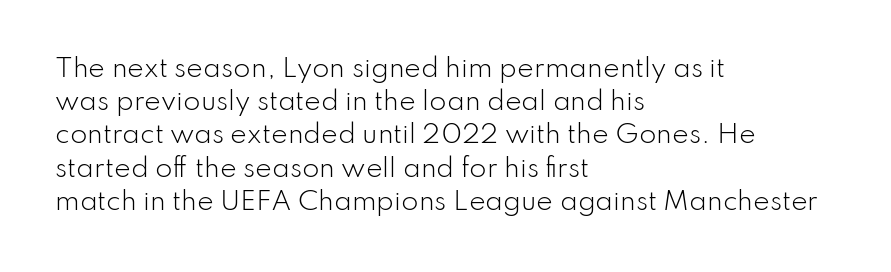
The image shows 25 px text type, upright; set left-aligned, normal line spacing (1.33x), normal letter spacing, not underlined.
